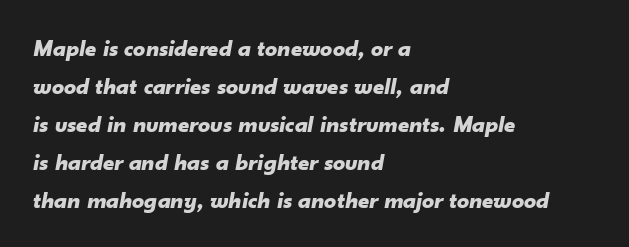
Q: Is the text bold? A: Yes.
Q: Is the text italic (slanted)? A: Yes, it leans right by about 10 degrees.
Q: Is the text underlined? A: No.
Q: How is the paragraph aligned? A: Left-aligned.
Q: Is the spacing between letters normal or unusually wide? A: Normal.
Q: Is the spacing between lines tight, normal or loose? A: Normal.
